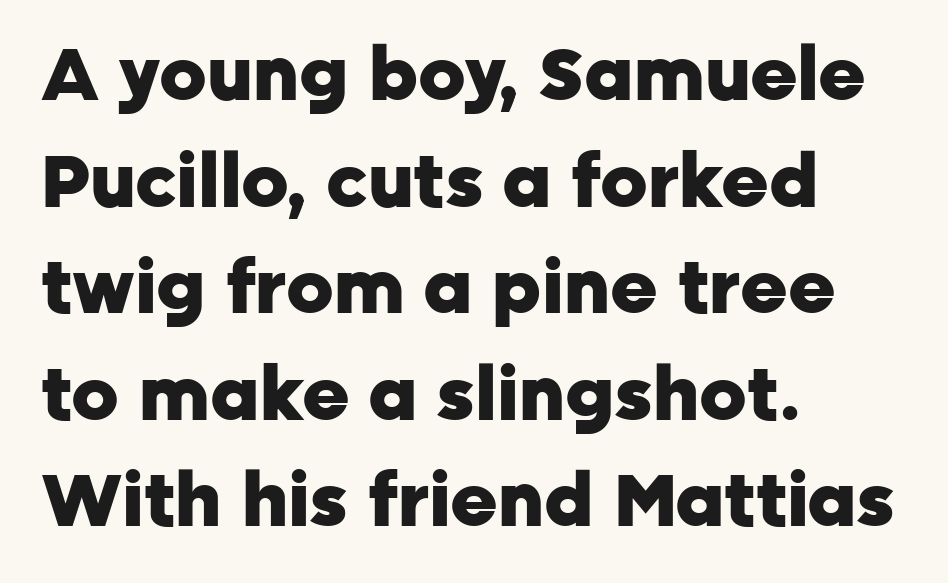
The image shows 73 px heavy sans-serif type, upright; set left-aligned, normal line spacing (1.46x), normal letter spacing, not underlined; low stroke contrast and a medium x-height.
